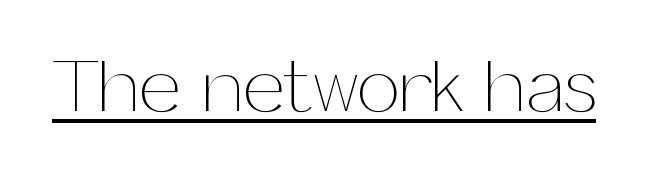
The letters advance in unequal steps, a hallmark of proportional type. When letters stand straight like this, we call the style roman or upright. A quiet, ordinary-to-light weight characterises the typeface. The lettering is marked with a stroke running underneath it. The passage shown has conventional tracking throughout.
